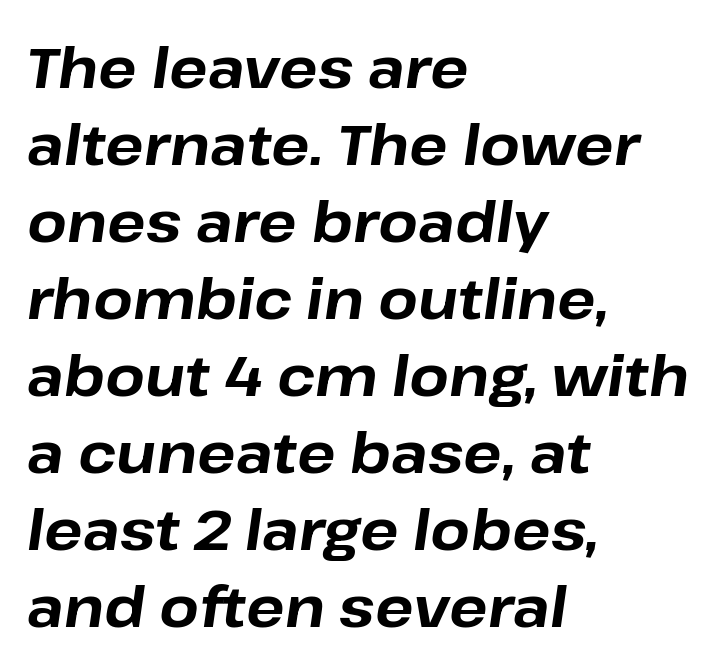
Look at the tracking — it's just the regular setting, nothing added. Is the block centered? No — it sits flush against the left margin. If you drew a line through each stem, it would be angled. The designer left line spacing at the default. Plain, unruled lines of type. The letters advance in unequal steps, a hallmark of proportional type.
